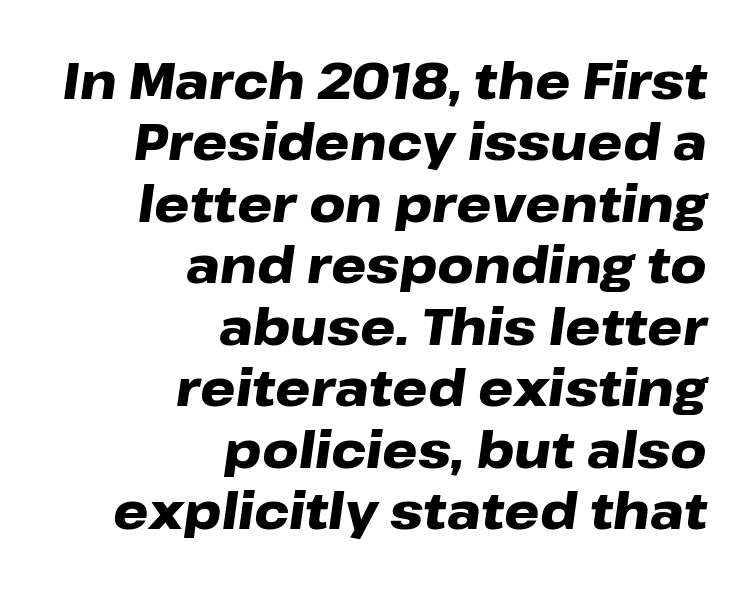
{"italic": "yes", "lean": "right", "slant_degrees": 8, "bold": "yes", "weight": "heavy", "width": "wide", "stroke_contrast": "low", "x_height": "medium", "monospaced": "no", "underline": "no", "align": "right", "line_spacing_ratio": 1.23, "letter_spacing": "normal", "letter_spacing_em": 0.0, "glyph_px": 50}
